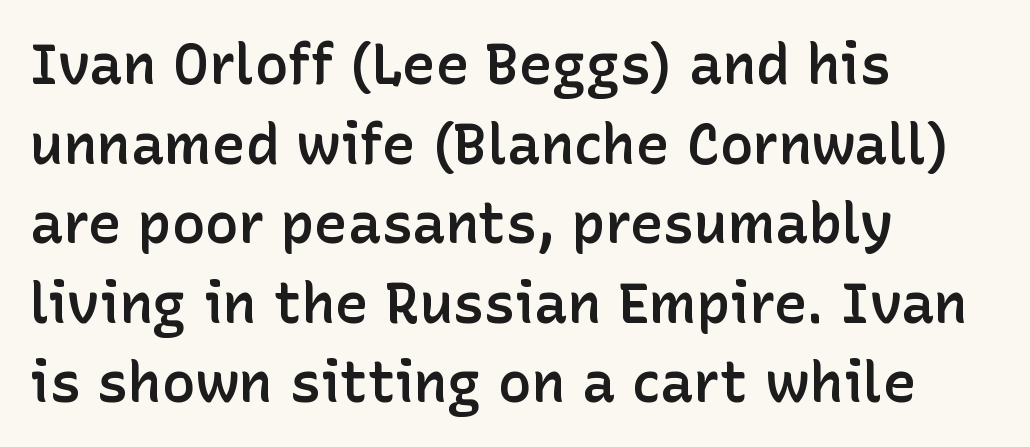
{"serif": "no", "italic": "no", "bold": "semi", "weight": "semibold", "width": "normal", "stroke_contrast": "low", "x_height": "medium", "monospaced": "no", "underline": "no", "align": "left", "line_spacing": "normal", "line_spacing_ratio": 1.42, "letter_spacing": "normal", "letter_spacing_em": 0.0, "glyph_px": 56}
